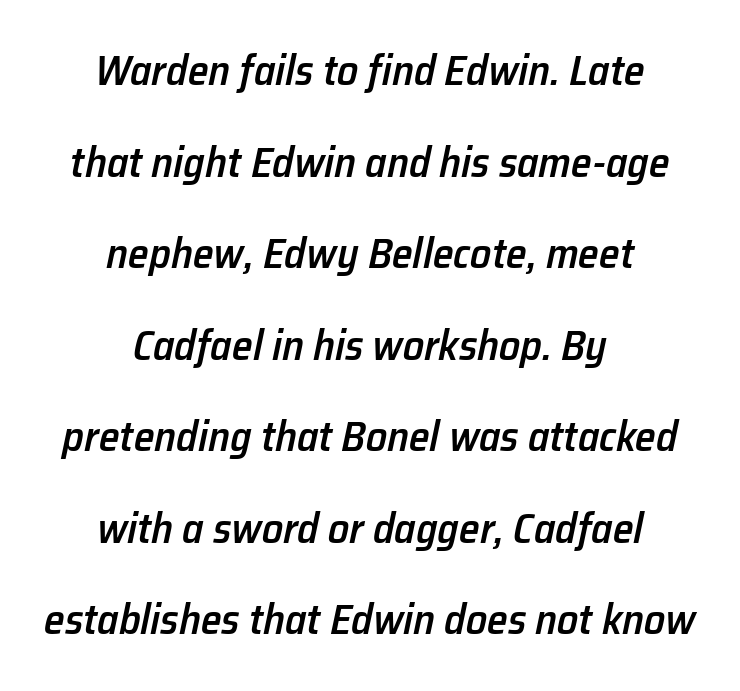
{"italic": "yes", "lean": "right", "slant_degrees": 12, "bold": "semi", "weight": "semibold", "width": "normal", "stroke_contrast": "low", "x_height": "medium", "monospaced": "no", "underline": "no", "align": "center", "line_spacing": "loose", "line_spacing_ratio": 2.18, "letter_spacing": "normal", "letter_spacing_em": 0.0, "glyph_px": 42}
